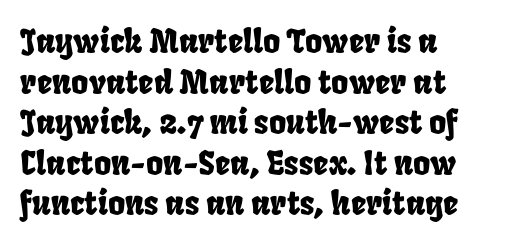
The image shows 33 px condensed type; set left-aligned, line spacing 1.23x, normal letter spacing, not underlined; low stroke contrast and a large x-height.
